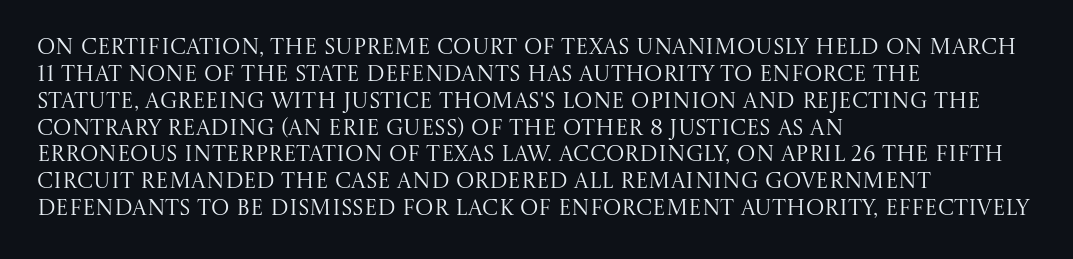
Q: Is the text bold? A: No.
Q: Is the text italic (slanted)? A: No, it is upright.
Q: Is the text underlined? A: No.
Q: How is the paragraph aligned? A: Left-aligned.
Q: Is the spacing between letters normal or unusually wide? A: Normal.
